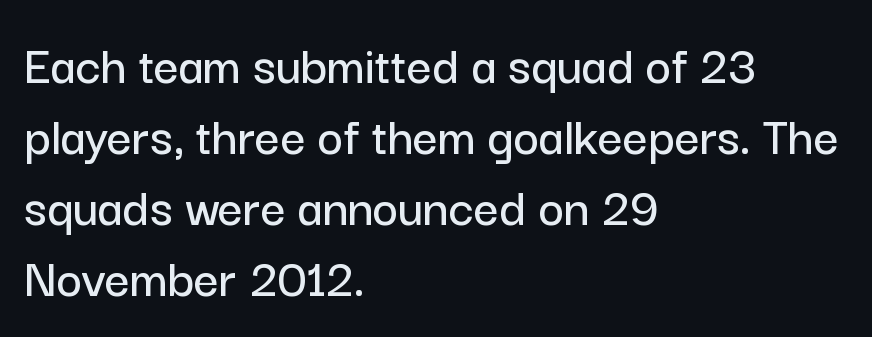
Q: Is the text italic (slanted)? A: No, it is upright.
Q: Is the typeface a serif or a sans-serif typeface? A: Sans-serif.
Q: Is the text underlined? A: No.
Q: How is the paragraph aligned? A: Left-aligned.
Q: Is the spacing between letters normal or unusually wide? A: Normal.
Q: Is the spacing between lines tight, normal or loose? A: Normal.
Q: Width (condensed, normal, or wide)? A: Normal.
Q: Stroke contrast? A: Low.
Q: x-height? A: Medium.
Q: Monospaced? A: No.
